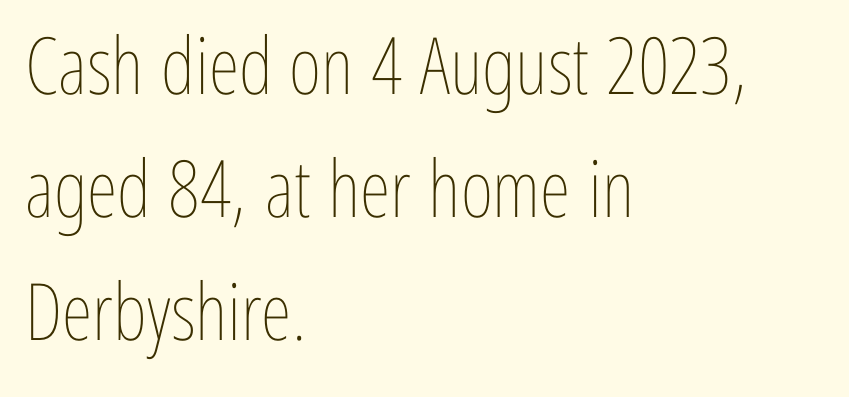
Q: Is the text bold? A: No.
Q: Is the text italic (slanted)? A: No, it is upright.
Q: Is the text underlined? A: No.
Q: How is the paragraph aligned? A: Left-aligned.
Q: Is the spacing between letters normal or unusually wide? A: Normal.
Q: Is the spacing between lines tight, normal or loose? A: Normal.
Q: Width (condensed, normal, or wide)? A: Condensed.
Q: Stroke contrast? A: Low.
Q: x-height? A: Medium.
Q: Monospaced? A: No.
